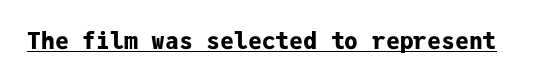
Heavy, bold letterforms. A rule runs beneath these lines of type. The type is set solid horizontally, with unmodified tracking. The lettering stays uniformly vertical, giving the passage a roman look.
